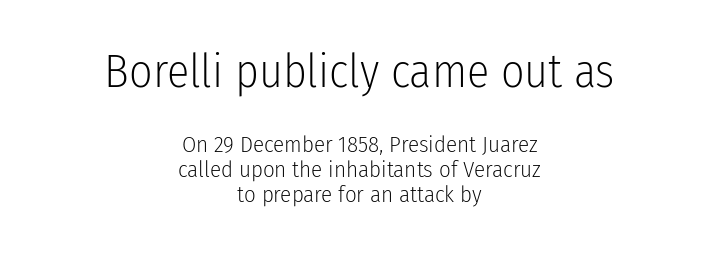
The image shows 46 px light, condensed sans-serif type, upright; set centered, tight line spacing (1.09x), normal letter spacing, not underlined; the first (top) block is 2.0x larger; low stroke contrast and a medium x-height.
